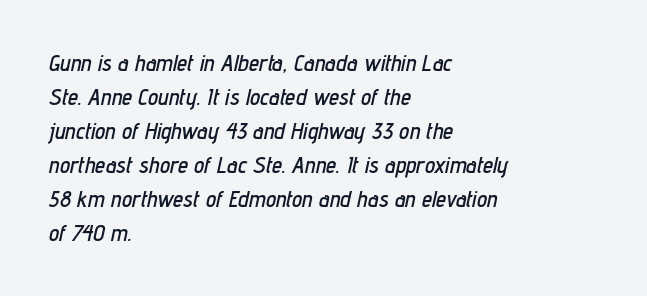
Short and long lines alike share a common starting point at left. Underline: absent. Successive baselines arrive at the customary interval. Yep, that's italic — everything's leaning. The rendering keeps characters at their native spacing.
